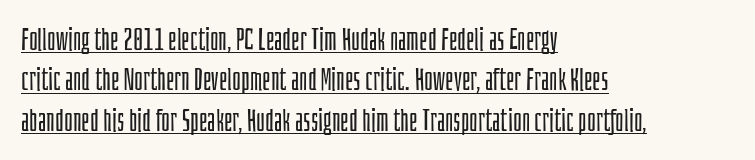
Quick note: interline space is typical. The typeface chosen for these lines omits serifs. This sample uses plain, unmodified letter spacing. Compared with undecorated copy, this sample adds a rule below the words.
